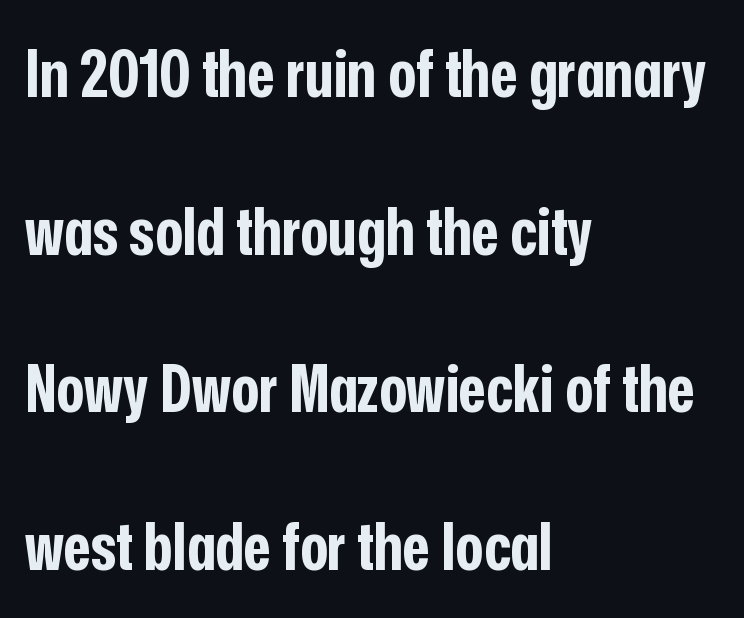
Q: Is the text bold? A: Yes.
Q: Is the text italic (slanted)? A: No, it is upright.
Q: Is the typeface a serif or a sans-serif typeface? A: Sans-serif.
Q: Is the text underlined? A: No.
Q: How is the paragraph aligned? A: Left-aligned.
Q: Is the spacing between letters normal or unusually wide? A: Normal.
Q: Is the spacing between lines tight, normal or loose? A: Loose.
Q: Width (condensed, normal, or wide)? A: Condensed.
Q: Stroke contrast? A: Low.
Q: x-height? A: Medium.
Q: Monospaced? A: No.
